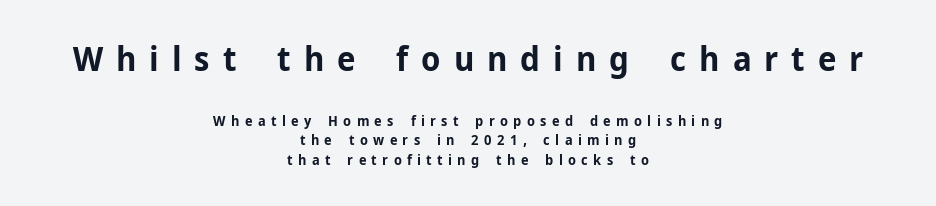
{"serif": "no", "italic": "no", "bold": "yes", "weight": "bold", "width": "normal", "stroke_contrast": "low", "x_height": "medium", "monospaced": "no", "underline": "no", "align": "center", "line_spacing": "normal", "line_spacing_ratio": 1.4, "letter_spacing": "wide", "letter_spacing_em": 0.38, "larger_block": "first", "size_ratio": 2.43, "glyph_px": 34}
